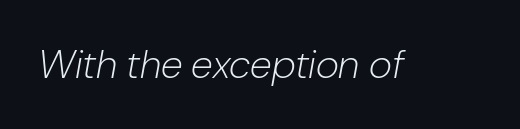
{"italic": "yes", "lean": "right", "slant_degrees": 10, "bold": "no", "weight": "light", "width": "normal", "stroke_contrast": "low", "x_height": "medium", "monospaced": "no", "underline": "no", "letter_spacing": "normal", "letter_spacing_em": 0.0, "glyph_px": 40}
